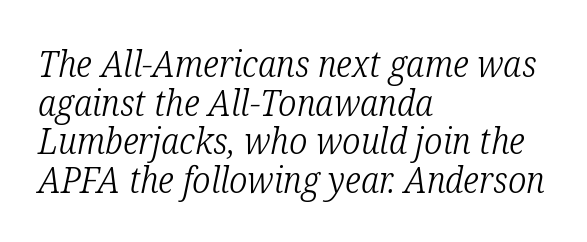
The image shows 36 px light, condensed serif type, italic (leaning right); set left-aligned, tight line spacing (1.07x), normal letter spacing, not underlined; low stroke contrast and a medium x-height.
